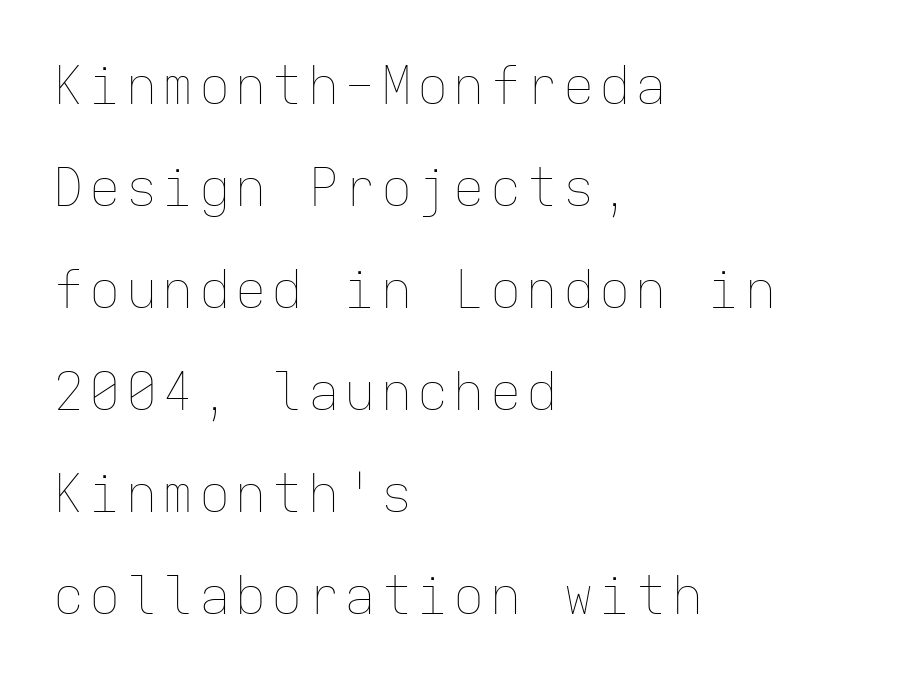
Is this a fixed-width face? Yes — each glyph sits in an identical cell. Posture: straight, roman, zero tilt. A great deal of white space separates one row of letters from the next. Stem width sits at or under what a default text font uses. Clear beneath every line of the passage. The setting favours the left margin, as ordinary paragraphs usually do.
